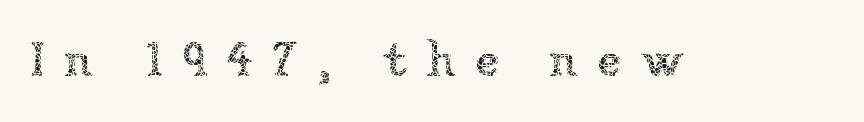
The image shows 48 px thin type, upright; set unusually wide letter spacing (+0.4 em), not underlined; low stroke contrast and a medium x-height.
